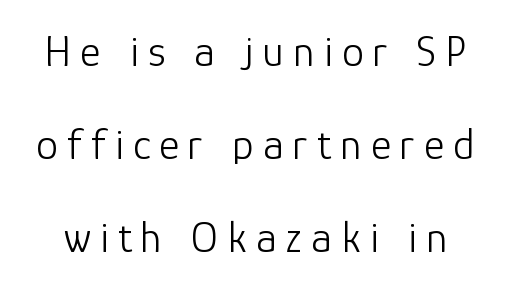
Q: Is the text bold? A: No.
Q: Is the text italic (slanted)? A: No, it is upright.
Q: Is the typeface a serif or a sans-serif typeface? A: Sans-serif.
Q: Is the text underlined? A: No.
Q: Is the spacing between letters normal or unusually wide? A: Unusually wide.
Q: Is the spacing between lines tight, normal or loose? A: Loose.
Q: Width (condensed, normal, or wide)? A: Normal.
Q: Stroke contrast? A: Low.
Q: x-height? A: Medium.
Q: Monospaced? A: No.
